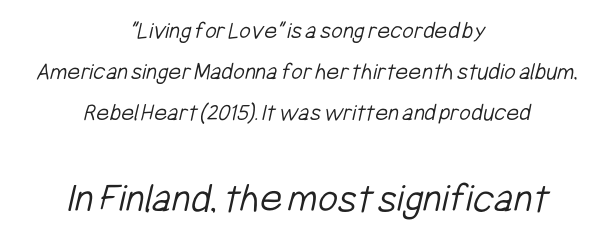
{"serif": "no", "bold": "no", "weight": "light", "width": "condensed", "stroke_contrast": "low", "x_height": "medium", "monospaced": "no", "underline": "no", "align": "center", "line_spacing": "normal", "line_spacing_ratio": 1.65, "letter_spacing": "normal", "letter_spacing_em": 0.0, "larger_block": "second", "size_ratio": 1.72, "glyph_px": 43}
